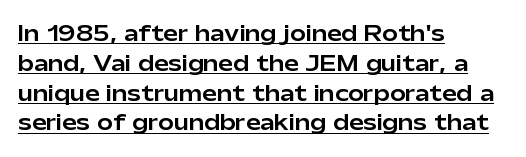
Visually the block forms a straight wall on the left and a jagged coastline on the right. Leading: standard. What decoration does the sample have? An underline. When letters stand straight like this, we call the style roman or upright.
